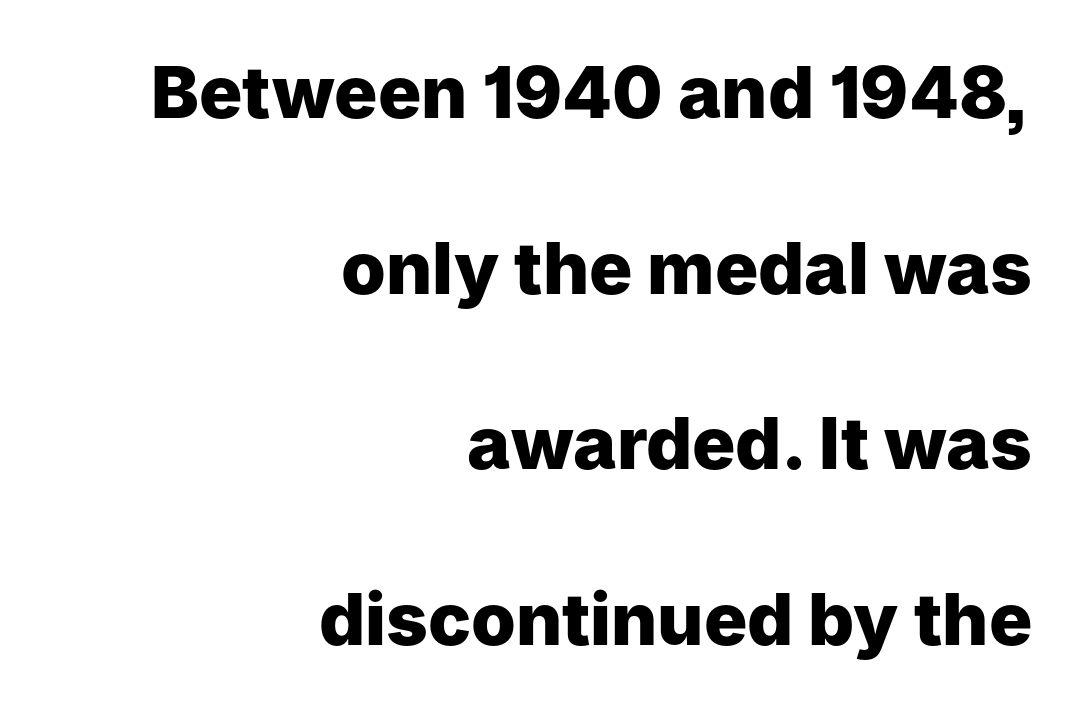
The image shows 72 px heavy sans-serif type, upright; set right-aligned, loose line spacing (2.44x), normal letter spacing, not underlined; low stroke contrast and a medium x-height.
